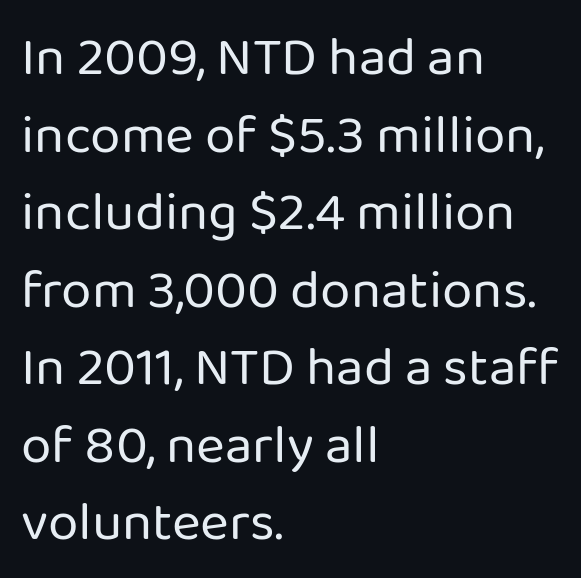
{"serif": "no", "italic": "no", "bold": "no", "weight": "regular", "width": "normal", "stroke_contrast": "low", "x_height": "medium", "monospaced": "no", "underline": "no", "align": "left", "line_spacing": "normal", "line_spacing_ratio": 1.41, "letter_spacing": "normal", "letter_spacing_em": 0.0, "glyph_px": 55}
